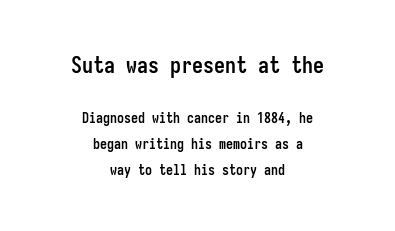
The glyphs are unaccompanied by any horizontal stroke below them. Here the first block reads like a headline and the second like body copy. Line starts and ends both wander, symmetrically. This is roman type, the default non-slanted kind. You'd pick this weight for a headline — it's a proper bold.
